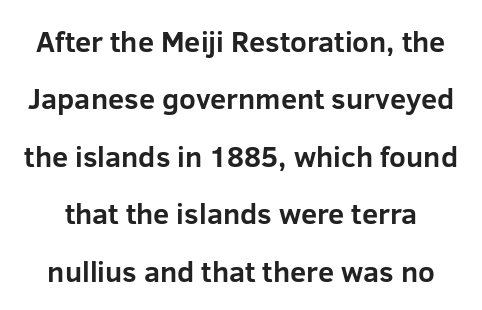
Q: Is the text bold? A: Yes.
Q: Is the text italic (slanted)? A: No, it is upright.
Q: Is the typeface a serif or a sans-serif typeface? A: Sans-serif.
Q: Is the text underlined? A: No.
Q: Is the spacing between letters normal or unusually wide? A: Normal.
Q: Is the spacing between lines tight, normal or loose? A: Loose.
Q: Width (condensed, normal, or wide)? A: Normal.
Q: Stroke contrast? A: Low.
Q: x-height? A: Medium.
Q: Monospaced? A: No.
